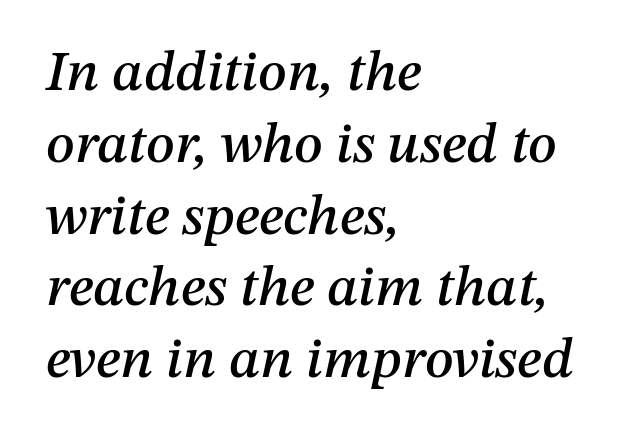
Caption: multi-line text, flush left, ragged right. Character widths vary here, with narrow letters taking less room than wide ones. Spacing between characters is what you'd get straight out of the box. Normally led — the rows are evenly, conventionally spaced.
